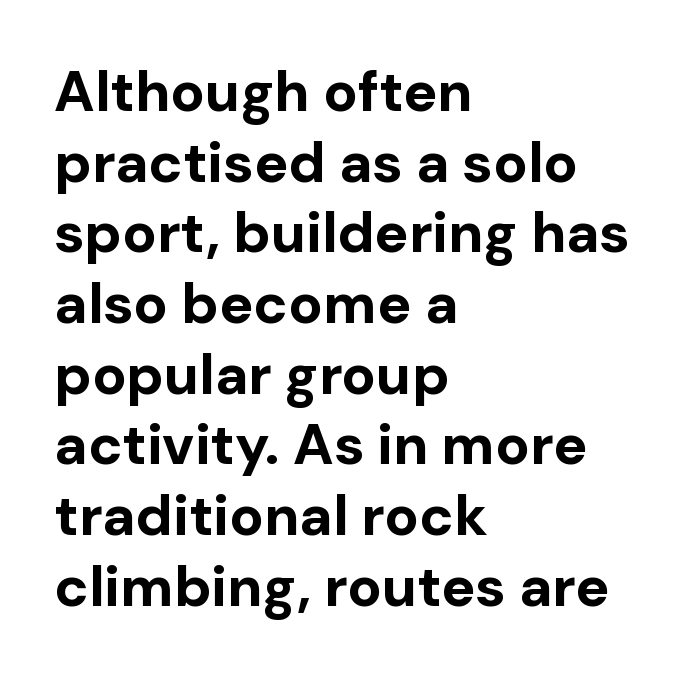
A clean baseline with only descenders dipping below it. The passage shown is typed in a proportional face where columns would drift. Does the type have serifs? No, each stem ends abruptly. Horizontal alignment here is leftward, the default for most running prose. It's the straight-up-and-down kind of type.
